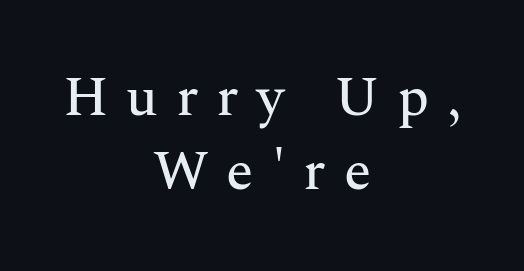
{"serif": "yes", "italic": "no", "width": "normal", "stroke_contrast": "medium", "x_height": "medium", "monospaced": "no", "underline": "no", "align": "center", "line_spacing": "normal", "line_spacing_ratio": 1.33, "letter_spacing": "wide", "letter_spacing_em": 0.32, "glyph_px": 56}
